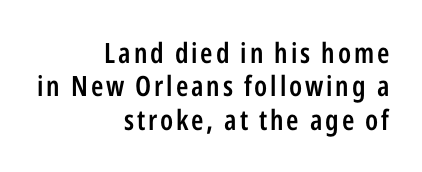
{"serif": "no", "italic": "no", "bold": "semi", "weight": "semibold", "width": "condensed", "stroke_contrast": "low", "x_height": "medium", "monospaced": "no", "underline": "no", "align": "right", "line_spacing_ratio": 1.19, "glyph_px": 28}
